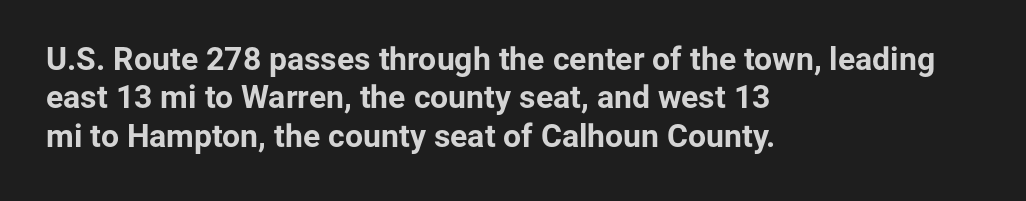
Each word holds together tightly as a unit, with standard inter-letter gaps. Strong, thick strokes mark this as bold type. The text was rendered using a sans face with plain stroke endings. Anything drawn beneath the words? Only blank space. Quick note: not italic, upright.
